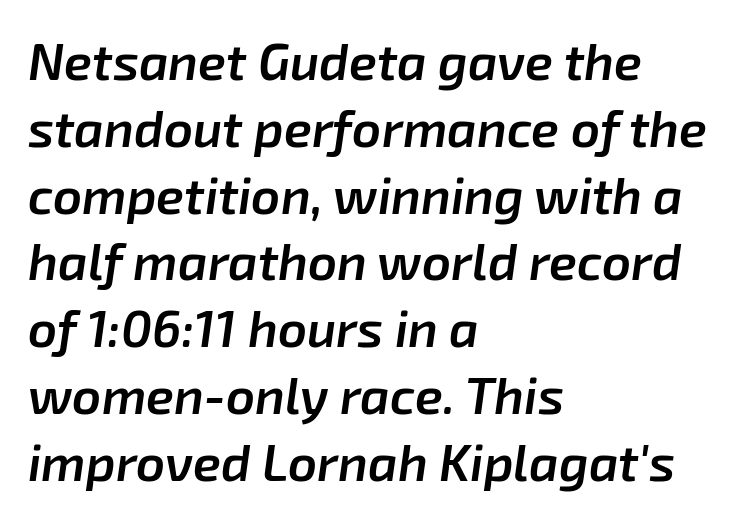
The image shows 51 px semibold type, italic (leaning right); set left-aligned, normal line spacing (1.31x), normal letter spacing, not underlined; low stroke contrast and a medium x-height.
